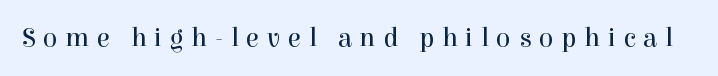
The typography opts for an upright posture over an oblique one. Words appear elongated and porous because spacing is wide. Underlining? Definitely not there. Unbolded letterforms with no extra heft.
